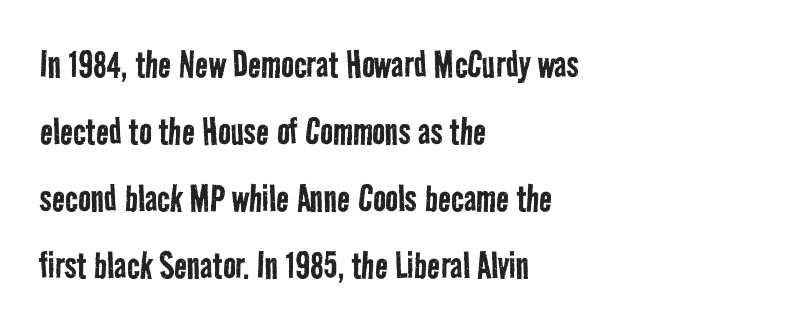
The image shows 43 px regular-weight, condensed sans-serif type; set left-aligned, normal line spacing (1.56x), normal letter spacing, not underlined; low stroke contrast and a medium x-height.
